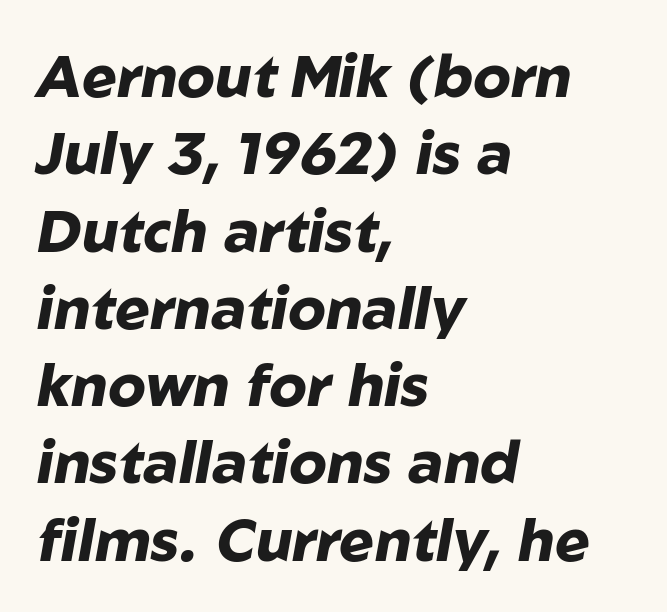
Caption: standard tracking, unaltered. Is the type slanted? Yes — the strokes lean at a clear angle. Heavy, bold letterforms. A student would call this left alignment; a typographer would say flush left, rag right. The face used here is proportionally spaced, like ordinary book or web type. A clean baseline with only descenders dipping below it.
